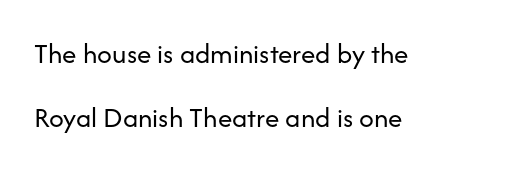
The image shows 29 px regular-weight sans-serif type, upright; set left-aligned, loose line spacing (2.22x), normal letter spacing, not underlined; low stroke contrast and a medium x-height.
